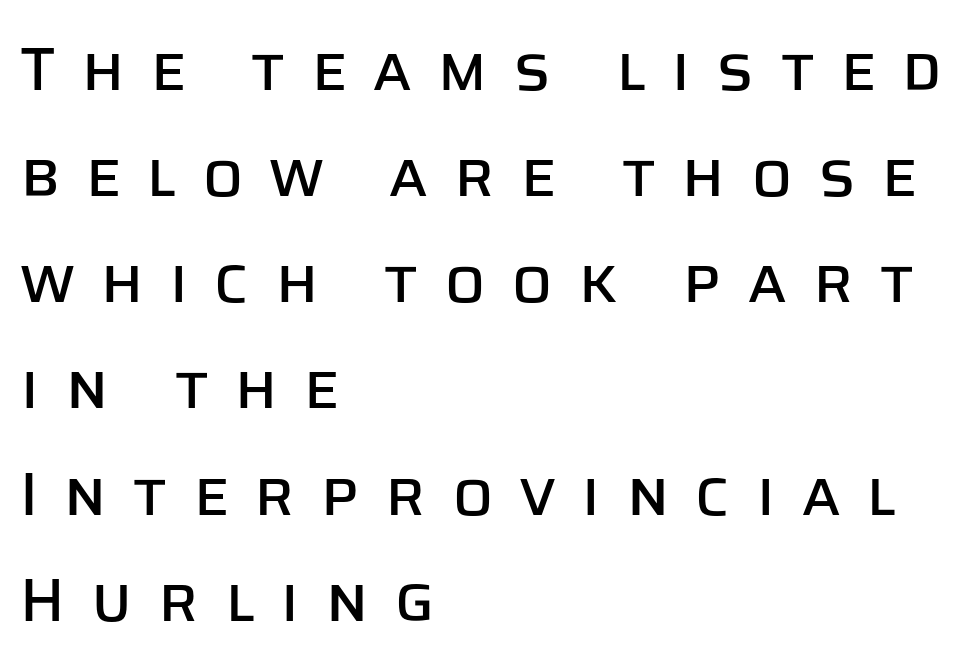
Think of a printed novel: that variable character pitch is what you see here. Which margin do the lines hug? The left one — the right edge is uneven. Beneath every word, the page is bare. Classification — sans serif.
